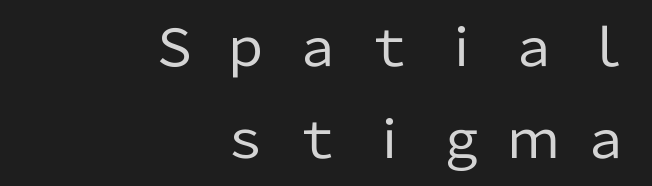
The image shows 51 px regular-weight sans-serif type, upright; set right-aligned, line spacing 1.8x, unusually wide letter spacing (+0.41 em), not underlined; low stroke contrast and a medium x-height.
